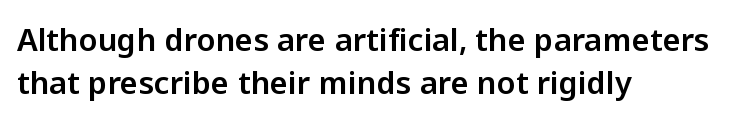
Is this a fixed-width face? No — the glyphs have proportional, varying widths. If you drew a line through each stem, it would be perfectly vertical. In terms of letterspacing, this is plain default setting. These lines are set flush left with a ragged right edge. Descender tails drop into unmarked territory.
